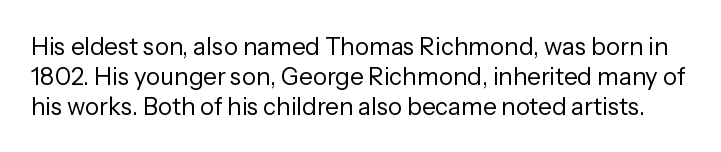
{"italic": "no", "bold": "no", "underline": "no", "line_spacing": "normal", "line_spacing_ratio": 1.25, "letter_spacing": "normal", "letter_spacing_em": 0.0, "glyph_px": 24}
